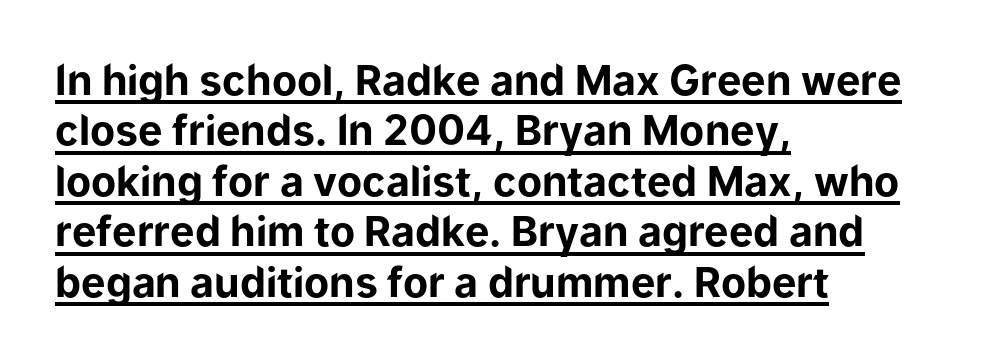
Q: Is the text bold? A: Yes.
Q: Is the text italic (slanted)? A: No, it is upright.
Q: Is the typeface a serif or a sans-serif typeface? A: Sans-serif.
Q: Is the text underlined? A: Yes.
Q: How is the paragraph aligned? A: Left-aligned.
Q: Is the spacing between letters normal or unusually wide? A: Normal.
Q: Width (condensed, normal, or wide)? A: Normal.
Q: Stroke contrast? A: Low.
Q: x-height? A: Medium.
Q: Monospaced? A: No.
